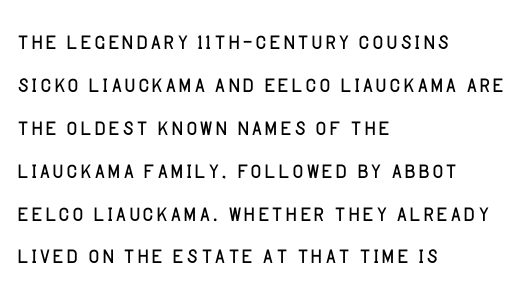
The image shows 30 px light sans-serif type, upright; set left-aligned, normal line spacing (1.43x), normal letter spacing, not underlined; low stroke contrast and a large x-height.
